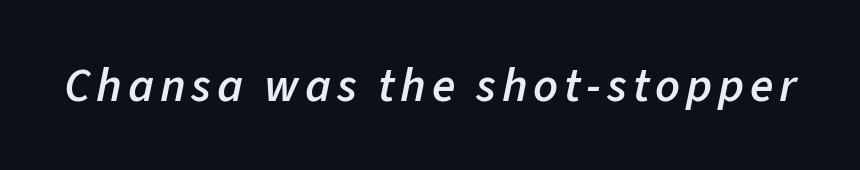
The image shows 48 px semibold type, italic (leaning right); set not underlined; low stroke contrast and a medium x-height.
